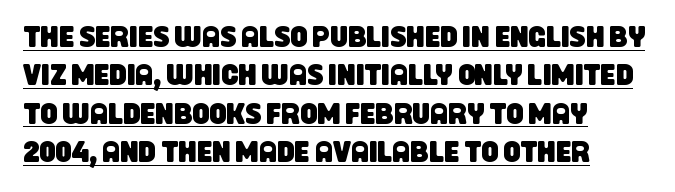
{"serif": "no", "width": "condensed", "stroke_contrast": "low", "x_height": "large", "monospaced": "no", "underline": "yes", "align": "left", "line_spacing": "normal", "line_spacing_ratio": 1.28, "letter_spacing": "normal", "letter_spacing_em": 0.0, "glyph_px": 30}
